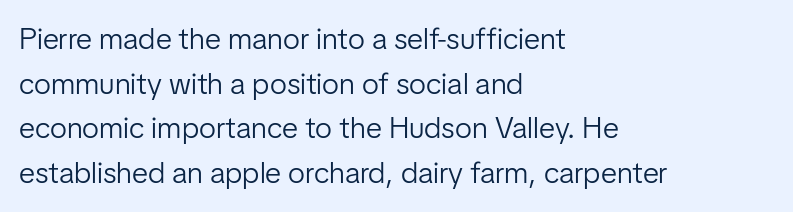
{"serif": "no", "italic": "no", "bold": "no", "weight": "light", "width": "normal", "stroke_contrast": "low", "x_height": "medium", "monospaced": "no", "underline": "no", "align": "left", "line_spacing": "normal", "line_spacing_ratio": 1.49, "letter_spacing": "normal", "letter_spacing_em": 0.0, "glyph_px": 30}
